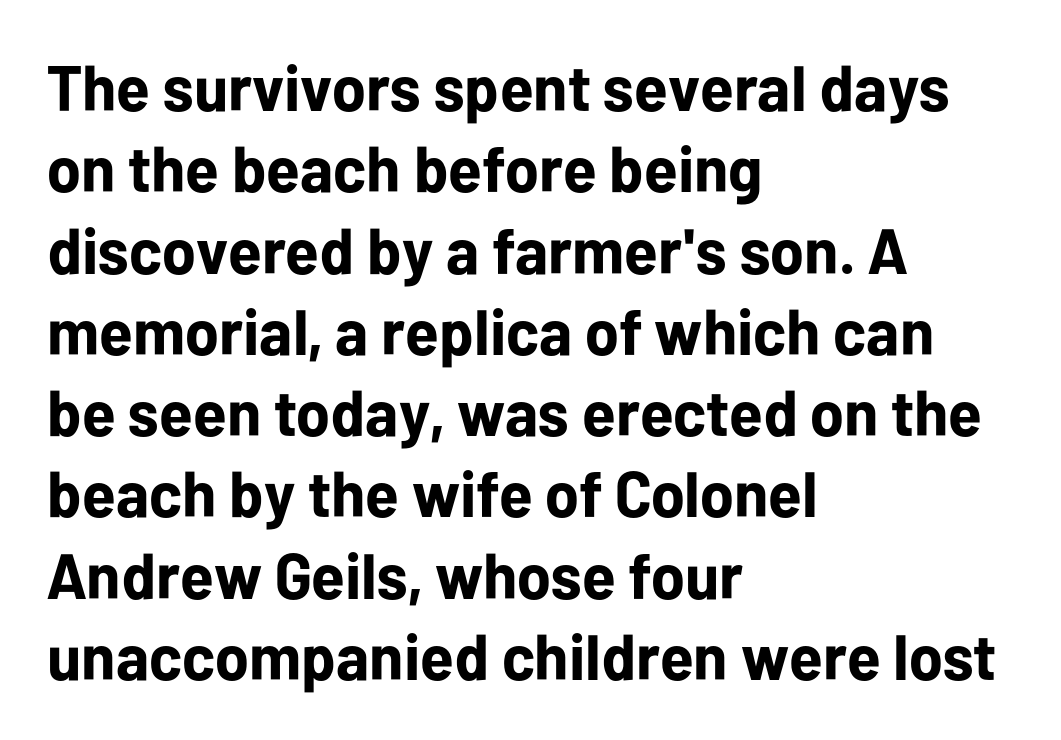
The font is running at its bold setting. In CSS terms this would be text-align: left. Letter spacing: default. Decoration check: the copy has no underline. Type style note: lacks serifs.
